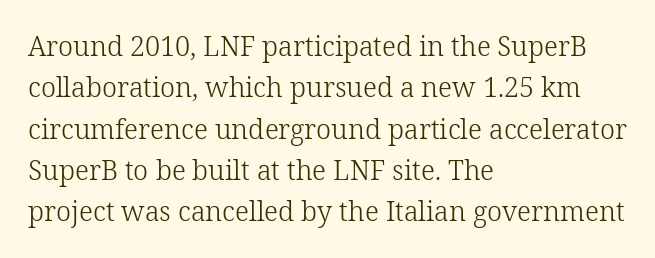
Q: Is the text bold? A: No.
Q: Is the text italic (slanted)? A: No, it is upright.
Q: Is the text underlined? A: No.
Q: How is the paragraph aligned? A: Left-aligned.
Q: Is the spacing between letters normal or unusually wide? A: Normal.
Q: Is the spacing between lines tight, normal or loose? A: Normal.
